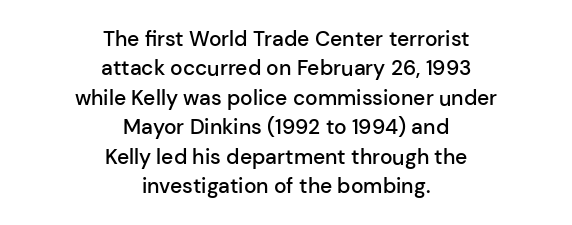
Bare-footed words on every line. Words appear dense and cohesive because spacing is normal. Heft: intermediate — a semibold. Notice how descenders clear the ascenders below comfortably — that's standard leading.
